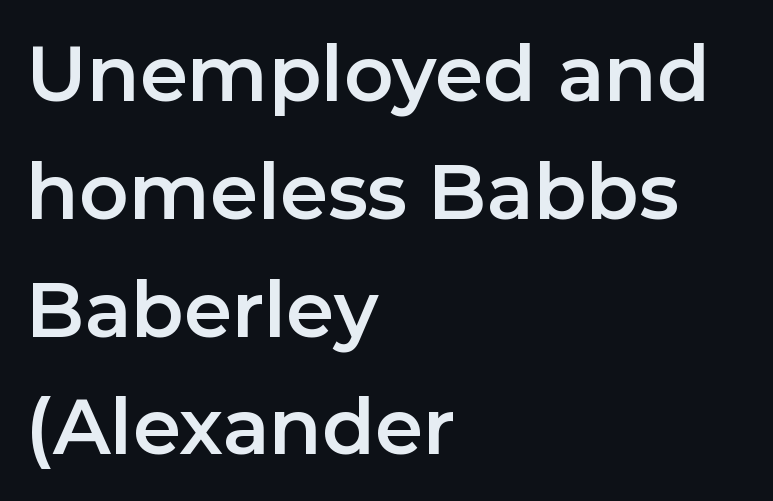
The image shows 77 px sans-serif type, upright; set left-aligned, normal line spacing (1.53x), normal letter spacing, not underlined; low stroke contrast and a medium x-height.
